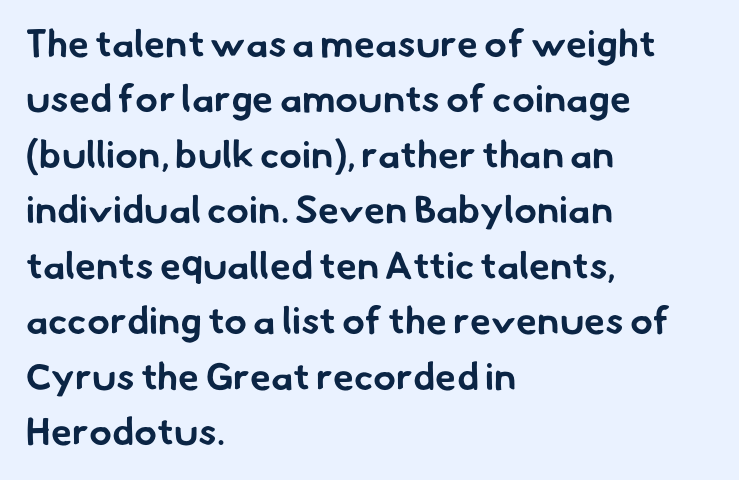
{"serif": "no", "bold": "yes", "weight": "bold", "width": "normal", "stroke_contrast": "low", "x_height": "small", "monospaced": "no", "underline": "no", "align": "left", "line_spacing": "normal", "line_spacing_ratio": 1.46, "letter_spacing": "normal", "letter_spacing_em": 0.0, "glyph_px": 38}
